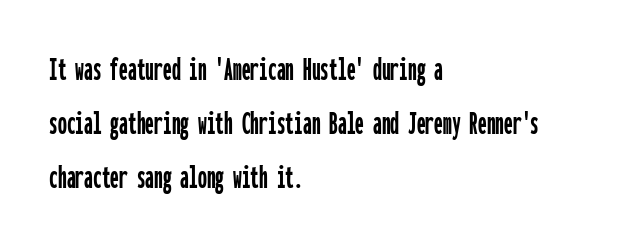
{"serif": "no", "italic": "no", "width": "condensed", "stroke_contrast": "low", "x_height": "medium", "monospaced": "yes", "underline": "no", "align": "left", "line_spacing": "normal", "line_spacing_ratio": 1.54, "letter_spacing": "normal", "letter_spacing_em": 0.0, "glyph_px": 35}
